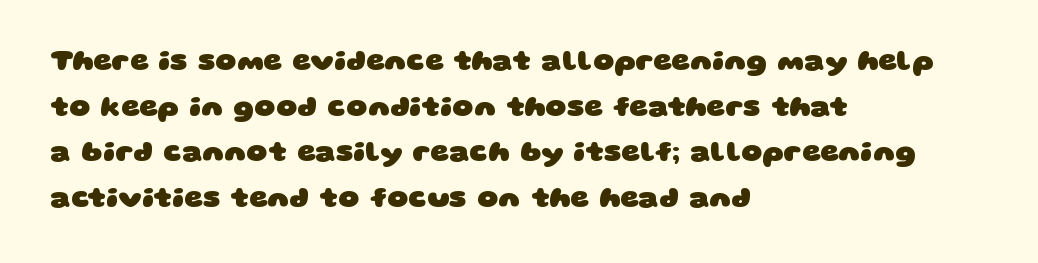
The image shows 29 px heavy, wide sans-serif type; set left-aligned, normal line spacing (1.57x), normal letter spacing, not underlined; low stroke contrast and a large x-height.
